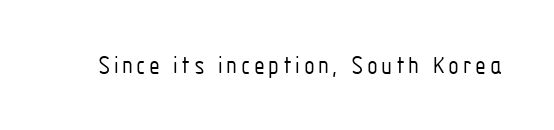
Q: Is the text bold? A: No.
Q: Is the text italic (slanted)? A: No, it is upright.
Q: Is the text underlined? A: No.
